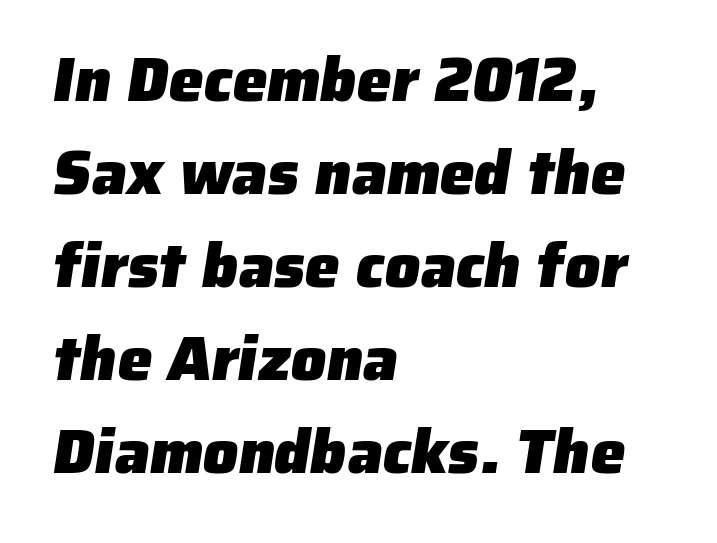
The image shows 62 px heavy sans-serif type; set left-aligned, normal line spacing (1.5x), normal letter spacing, not underlined; low stroke contrast and a medium x-height.
